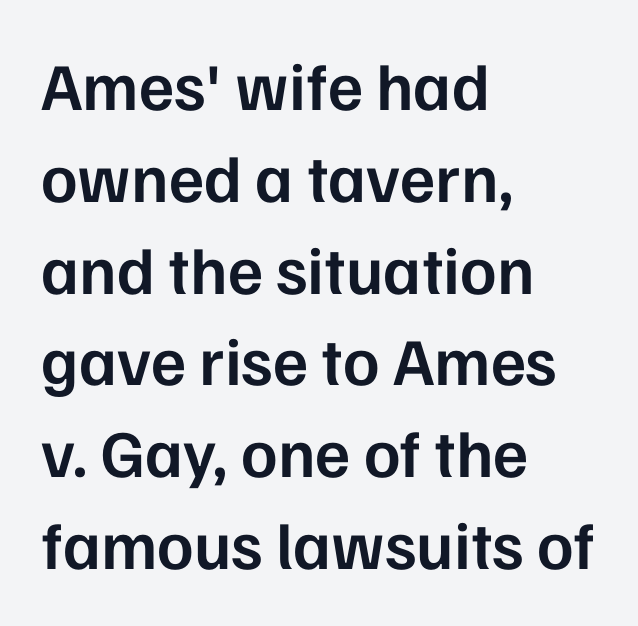
{"serif": "no", "italic": "no", "bold": "semi", "weight": "semibold", "width": "normal", "stroke_contrast": "low", "x_height": "medium", "monospaced": "no", "underline": "no", "align": "left", "line_spacing": "normal", "line_spacing_ratio": 1.37, "letter_spacing": "normal", "letter_spacing_em": 0.0, "glyph_px": 67}
